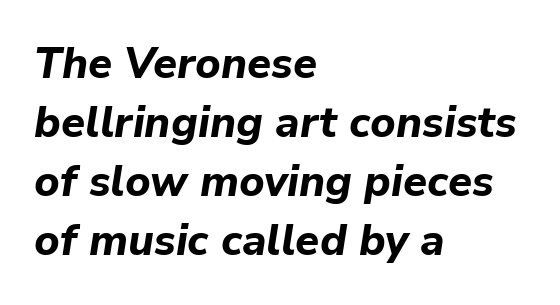
A typesetter would call this zero additional tracking. The characters look thick and weighty, a clear bold. The passage shown stacks its lines at a standard gap. This sample has the flowing, uneven cadence of proportional lettering.
